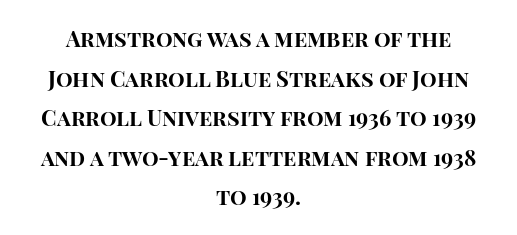
The image shows 22 px bold type, upright; set centered, line spacing 1.8x, normal letter spacing, not underlined.
